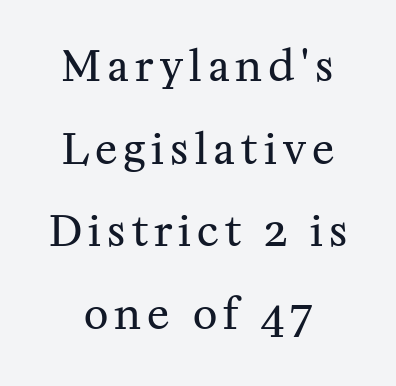
Q: Is the text bold? A: No.
Q: Is the text italic (slanted)? A: No, it is upright.
Q: Is the typeface a serif or a sans-serif typeface? A: Serif.
Q: Is the text underlined? A: No.
Q: How is the paragraph aligned? A: Centered.
Q: Is the spacing between lines tight, normal or loose? A: Loose.
Q: Width (condensed, normal, or wide)? A: Normal.
Q: Stroke contrast? A: Medium.
Q: x-height? A: Medium.
Q: Monospaced? A: No.
